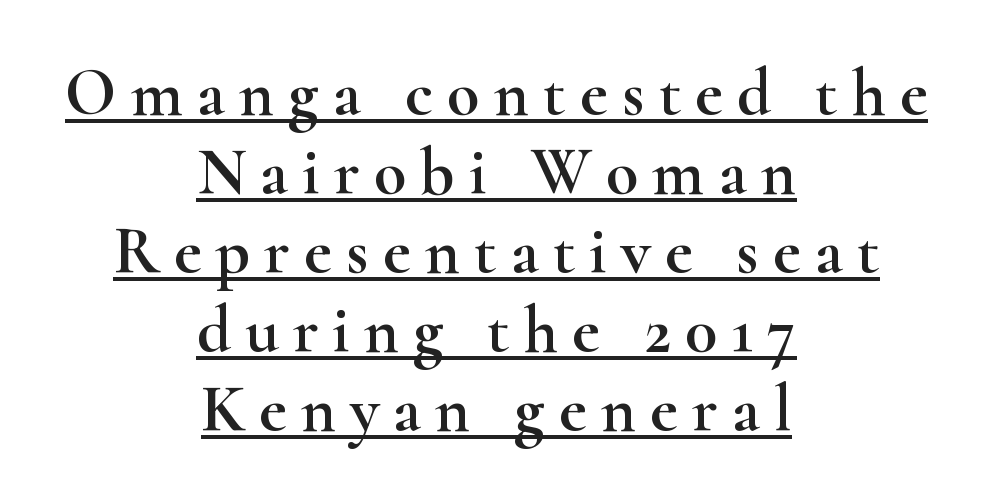
Q: Is the text italic (slanted)? A: No, it is upright.
Q: Is the typeface a serif or a sans-serif typeface? A: Serif.
Q: Is the text underlined? A: Yes.
Q: How is the paragraph aligned? A: Centered.
Q: Is the spacing between letters normal or unusually wide? A: Unusually wide.
Q: Width (condensed, normal, or wide)? A: Wide.
Q: Stroke contrast? A: High.
Q: x-height? A: Small.
Q: Monospaced? A: No.
